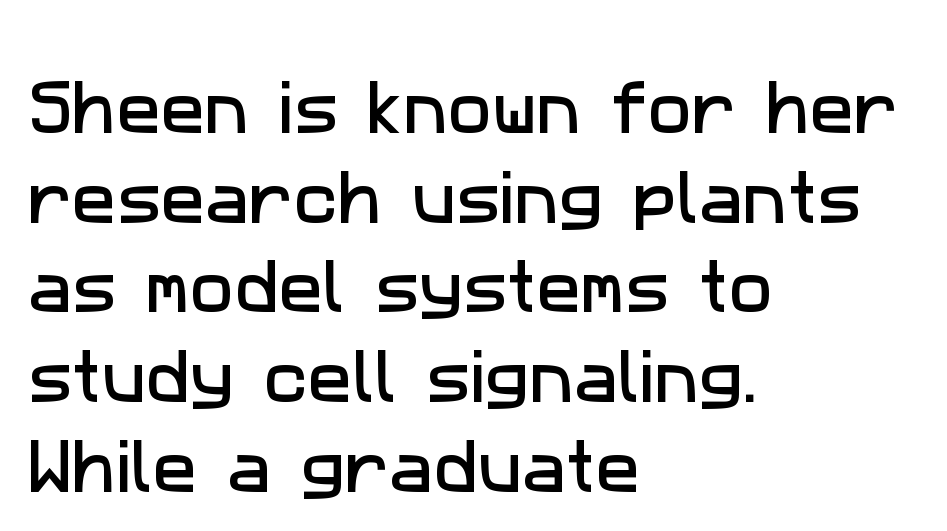
What stands out about the letter spacing? Nothing — it is the standard amount. This sample has the flowing, uneven cadence of proportional lettering. A typesetter would label this face a sans. A normal amount of white space separates one row of letters from the next.
